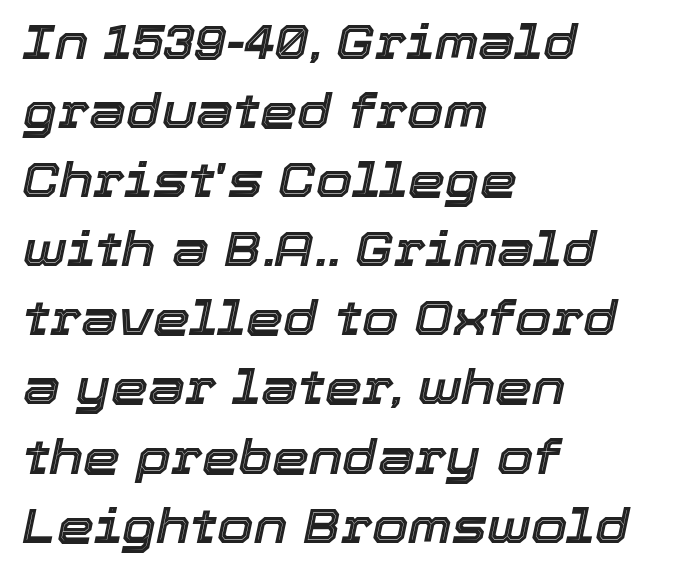
Q: Is the text italic (slanted)? A: Yes, it leans right by about 12 degrees.
Q: Is the text underlined? A: No.
Q: How is the paragraph aligned? A: Left-aligned.
Q: Is the spacing between letters normal or unusually wide? A: Normal.
Q: Is the spacing between lines tight, normal or loose? A: Normal.
Q: Width (condensed, normal, or wide)? A: Normal.
Q: x-height? A: Medium.
Q: Monospaced? A: No.
